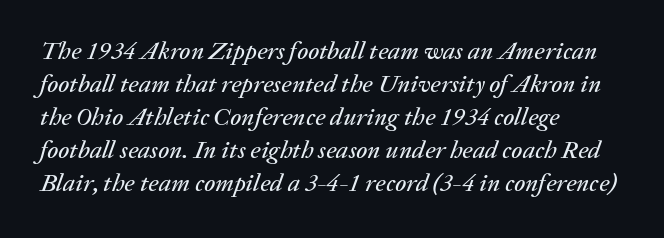
Q: Is the text italic (slanted)? A: Yes, it leans right by about 20 degrees.
Q: Is the text underlined? A: No.
Q: How is the paragraph aligned? A: Left-aligned.
Q: Is the spacing between letters normal or unusually wide? A: Normal.
Q: Is the spacing between lines tight, normal or loose? A: Normal.
